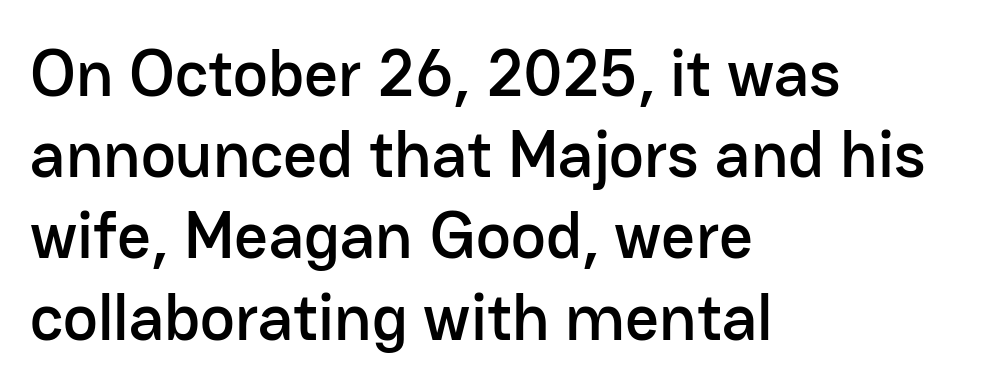
Decoration check: the copy has no underline. Character widths vary here, with narrow letters taking less room than wide ones. Observe the ordinary spacing: letters are neighbours, not strangers. Does the lettering tilt? It doesn't — this is upright. Is this a sans? Yes — the strokes have no serifs. The rag falls on the right side of this text block.
